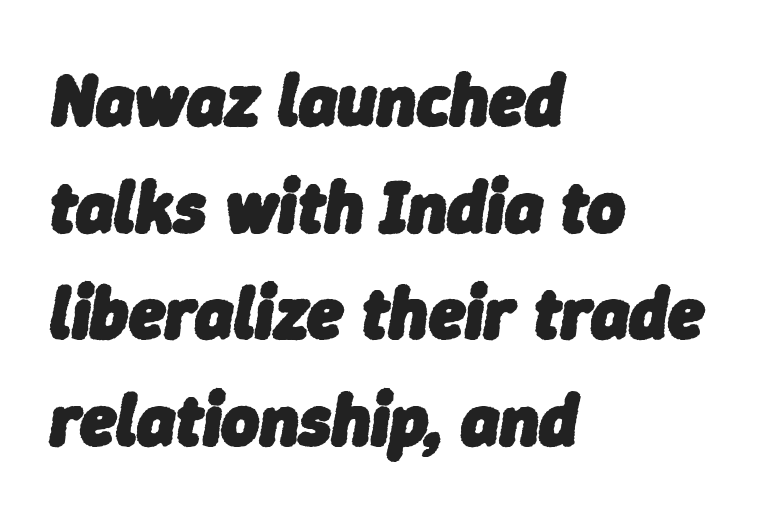
{"italic": "yes", "lean": "right", "slant_degrees": 9, "bold": "yes", "weight": "heavy", "width": "normal", "stroke_contrast": "low", "x_height": "medium", "monospaced": "no", "underline": "no", "align": "left", "line_spacing": "normal", "line_spacing_ratio": 1.46, "letter_spacing": "normal", "letter_spacing_em": 0.0, "glyph_px": 73}
